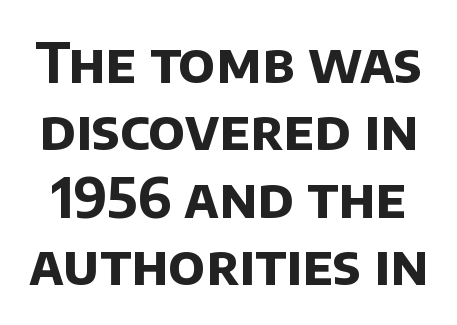
Stroke thickness is high; the sample reads as a true bold. Varying glyph widths throughout — classic text-font behaviour. Nothing sits at the stroke ends, so this counts as sans-serif. Honestly, the row spacing looks completely unremarkable. Each row of text sits above clean, open space.
